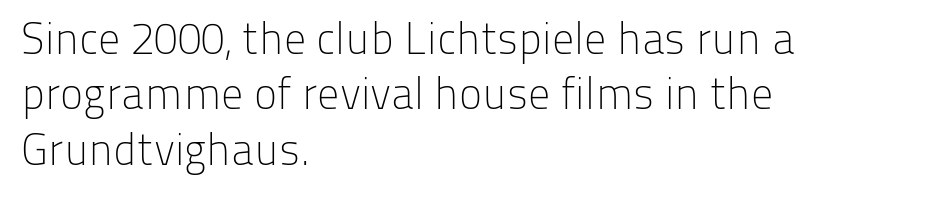
I'd call this a sans setting — the letters go barefoot. Students, note that the glyphs here touch the page at normal intervals. The specimen reads as upright at a glance. Is this a fixed-width face? No — the glyphs have proportional, varying widths. The ragged edge is on the right, which tells us the setting is flush left.
